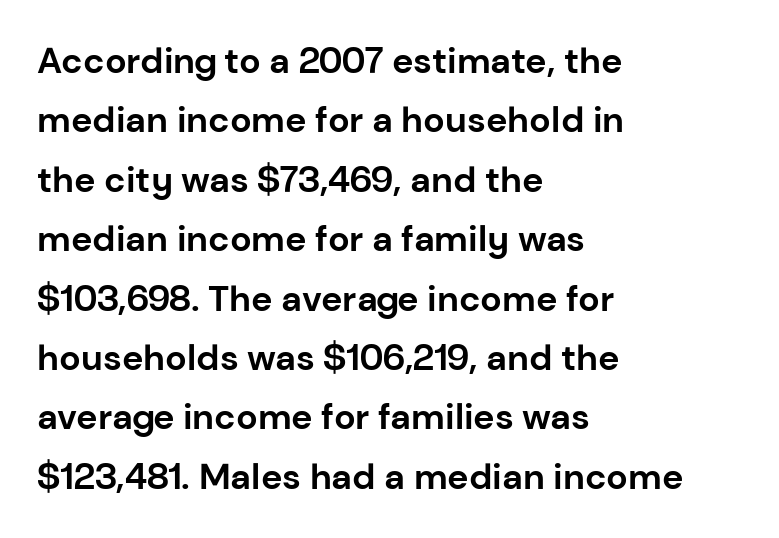
This sample uses a sans-serif face. Heft: maximum for text — a bold. The lettering stays uniformly vertical, giving the passage a roman look. The rendering uses natural spacing where letterforms have individual widths. The line texture is even and compact thanks to regular tracking. Compared with a centered layout, this one pins lines to the left instead.
